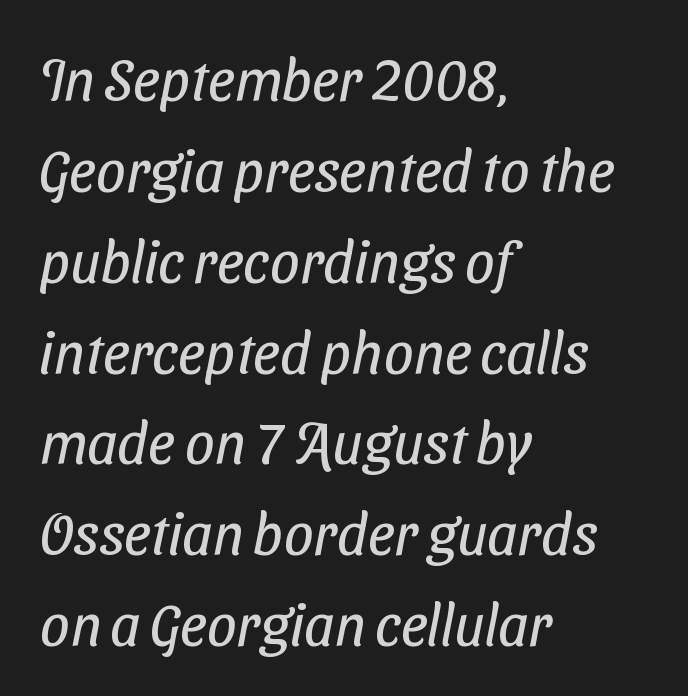
Regarding leading, the lines here are spaced in the standard way. Weight: in the light-to-regular range. These lines are composed in type without serifs. The paragraph has a hard left edge and a soft right edge.
